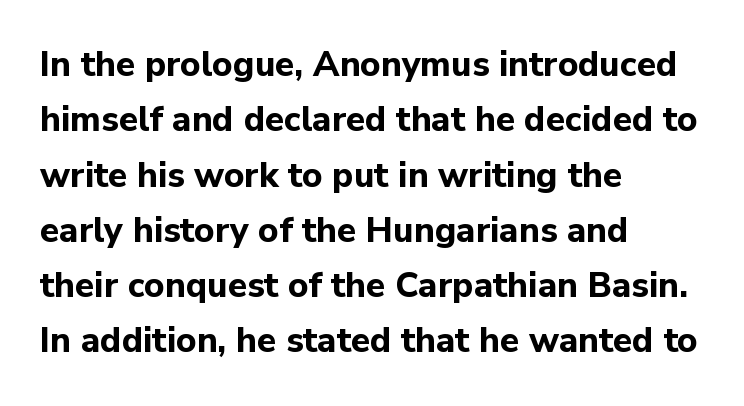
Do the letters lean? They stand straight. Glyph-to-glyph distance matches everyday printed text. Regarding serifs, this sample does without them. Strokes here are thick enough to call this a true bold.
